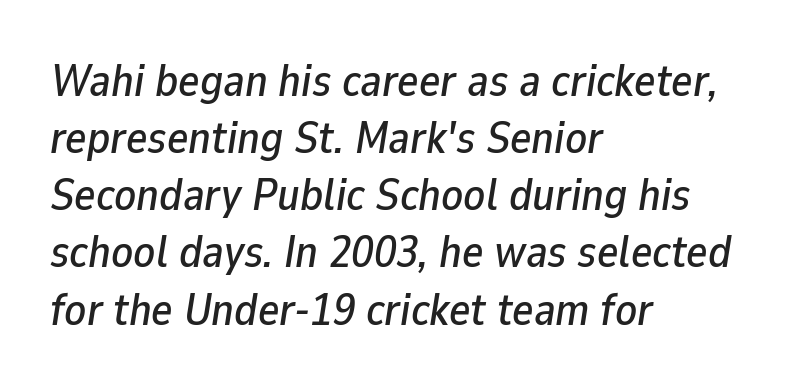
These lines are rendered in a variable-pitch font. The area under the type is left untouched. Short and long lines alike share a common starting point at left. You could call the tracking neutral — neither tight nor loose.
